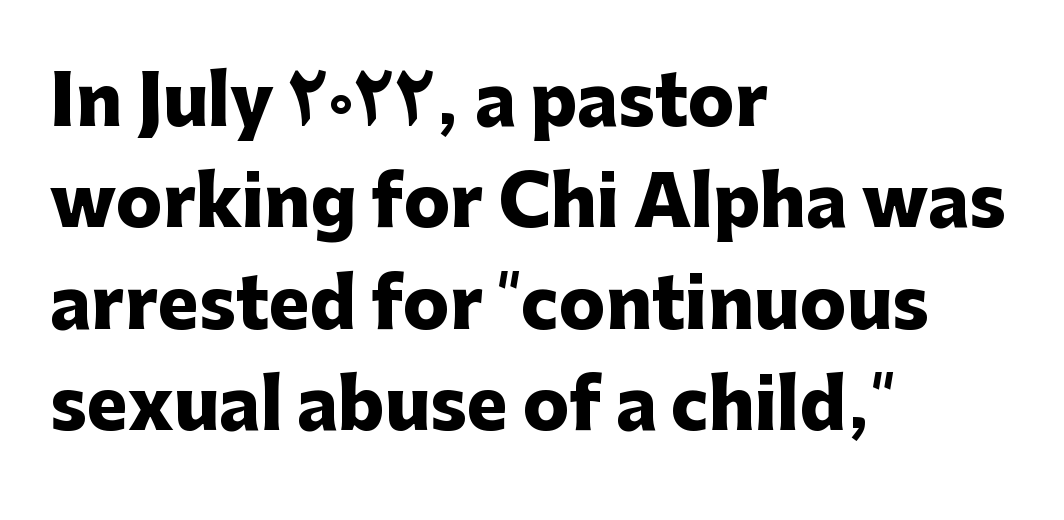
Compared with a centered layout, this one pins lines to the left instead. Letters rest on an invisible, unmarked baseline. The lines sit at an ordinary, default distance from one another. Emphasis by weight is at full strength: bold. Stroke terminals: plain, sans-serif.
